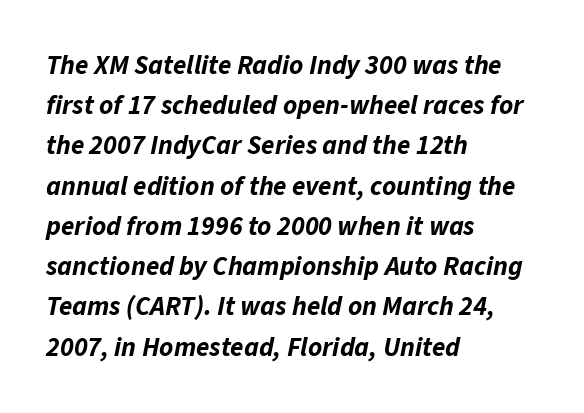
The image shows 27 px bold type, italic (leaning right); set left-aligned, normal line spacing (1.49x), normal letter spacing, not underlined.
